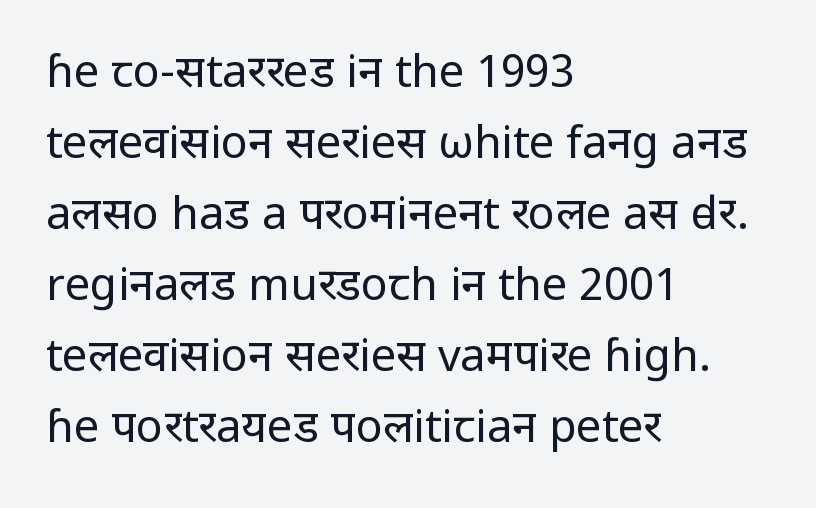
Q: Is the text bold? A: No.
Q: Is the text italic (slanted)? A: No, it is upright.
Q: Is the typeface a serif or a sans-serif typeface? A: Sans-serif.
Q: Is the text underlined? A: No.
Q: How is the paragraph aligned? A: Left-aligned.
Q: Is the spacing between letters normal or unusually wide? A: Normal.
Q: Is the spacing between lines tight, normal or loose? A: Normal.
Q: Width (condensed, normal, or wide)? A: Normal.
Q: Stroke contrast? A: Low.
Q: x-height? A: Medium.
Q: Monospaced? A: No.
